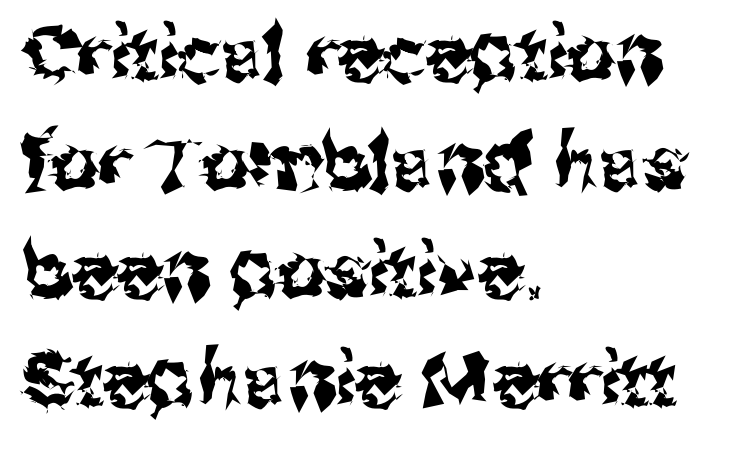
Students, observe: this is what conventionally led text looks like. The foot of each line stays bare and open. Letterform terminals end flat and unadorned throughout the passage. Nope, not italic — everything's standing straight. The passage is arranged the way most books set body copy — flush left.
